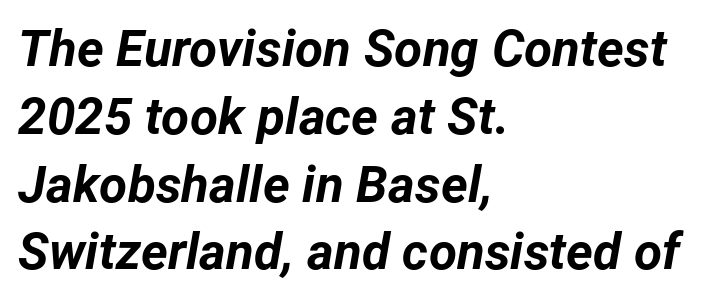
{"italic": "yes", "lean": "right", "slant_degrees": 12, "bold": "yes", "weight": "bold", "width": "normal", "stroke_contrast": "low", "x_height": "medium", "monospaced": "no", "underline": "no", "align": "left", "line_spacing": "normal", "line_spacing_ratio": 1.33, "letter_spacing": "normal", "letter_spacing_em": 0.0, "glyph_px": 51}
